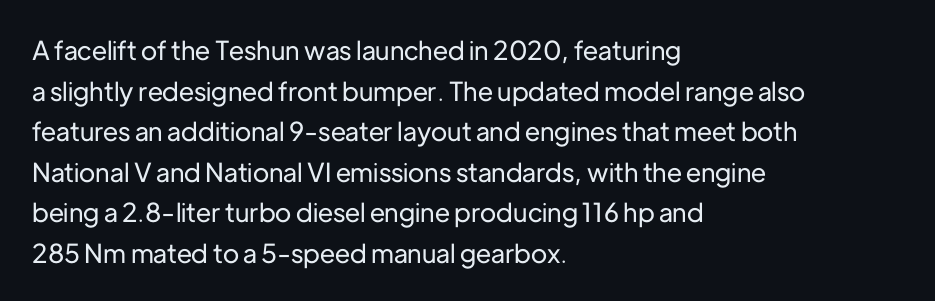
Q: Is the text italic (slanted)? A: No, it is upright.
Q: Is the text underlined? A: No.
Q: How is the paragraph aligned? A: Left-aligned.
Q: Is the spacing between letters normal or unusually wide? A: Normal.
Q: Is the spacing between lines tight, normal or loose? A: Normal.
